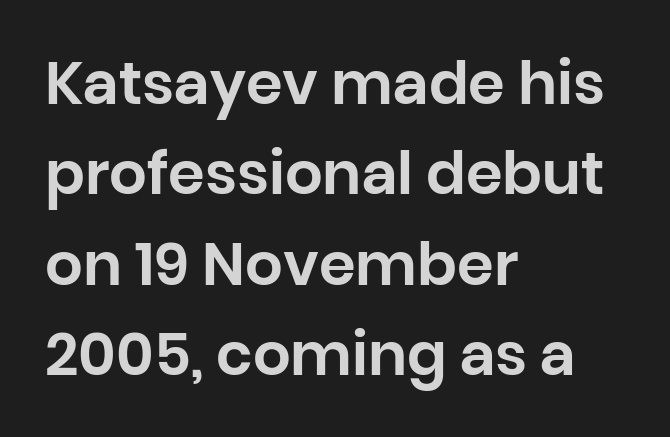
Q: Is the text italic (slanted)? A: No, it is upright.
Q: Is the typeface a serif or a sans-serif typeface? A: Sans-serif.
Q: Is the text underlined? A: No.
Q: How is the paragraph aligned? A: Left-aligned.
Q: Is the spacing between letters normal or unusually wide? A: Normal.
Q: Is the spacing between lines tight, normal or loose? A: Normal.
Q: Width (condensed, normal, or wide)? A: Normal.
Q: Stroke contrast? A: Low.
Q: x-height? A: Large.
Q: Monospaced? A: No.
